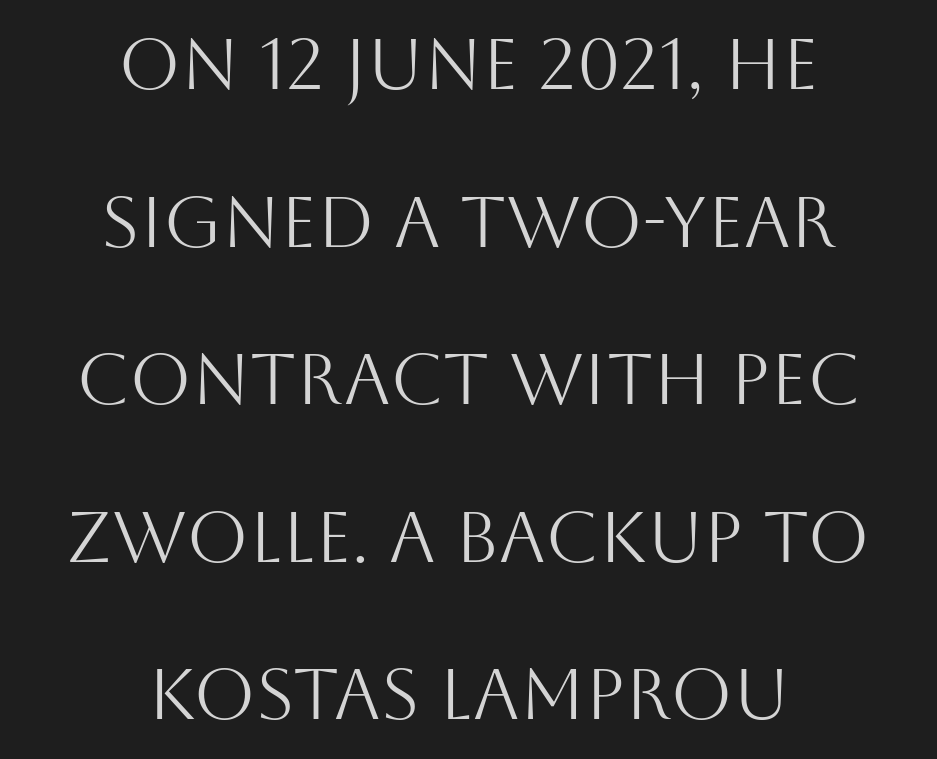
{"serif": "no", "italic": "no", "bold": "no", "weight": "light", "width": "normal", "stroke_contrast": "medium", "x_height": "large", "monospaced": "no", "underline": "no", "align": "center", "line_spacing": "loose", "line_spacing_ratio": 2.22, "letter_spacing": "normal", "letter_spacing_em": 0.0, "glyph_px": 71}
